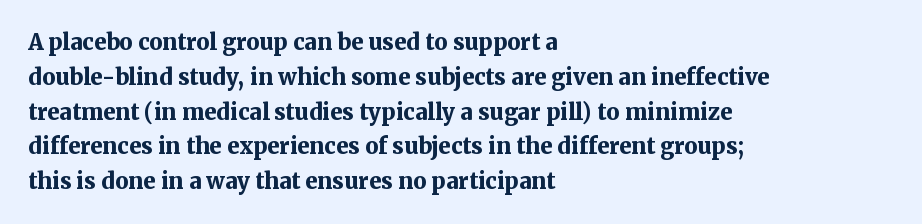
One-word summary of the alignment: left. Characters remain perfectly vertical along every line. Words float on clear page, feet unadorned. Look at the tracking — it's just the regular setting, nothing added.
